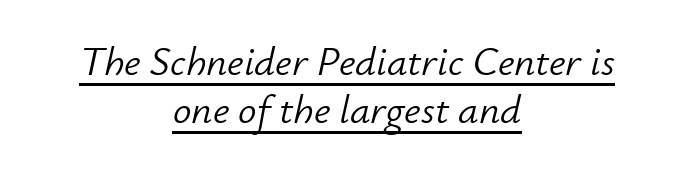
{"italic": "yes", "lean": "right", "slant_degrees": 12, "bold": "no", "weight": "light", "width": "normal", "stroke_contrast": "low", "x_height": "small", "monospaced": "no", "underline": "yes", "align": "center", "line_spacing_ratio": 1.17, "letter_spacing": "normal", "letter_spacing_em": 0.0, "glyph_px": 41}
